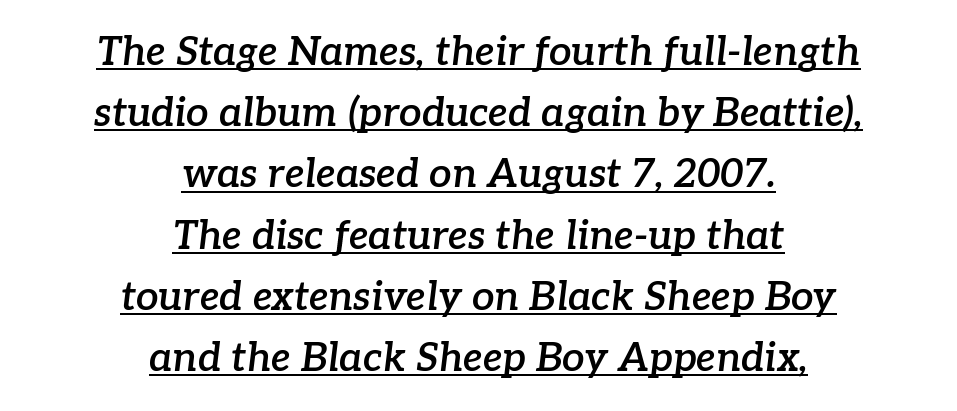
Q: Is the text bold? A: Semi-bold.
Q: Is the text italic (slanted)? A: Yes, it leans right by about 7 degrees.
Q: Is the typeface a serif or a sans-serif typeface? A: Serif.
Q: Is the text underlined? A: Yes.
Q: How is the paragraph aligned? A: Centered.
Q: Is the spacing between letters normal or unusually wide? A: Normal.
Q: Is the spacing between lines tight, normal or loose? A: Normal.
Q: Width (condensed, normal, or wide)? A: Normal.
Q: Stroke contrast? A: Low.
Q: x-height? A: Medium.
Q: Monospaced? A: No.
